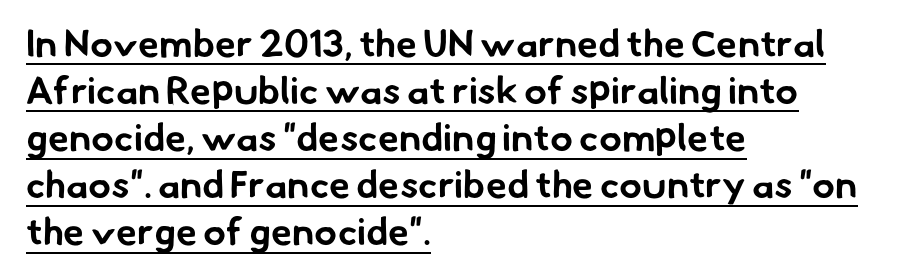
Has an underline been added? It has. The type family on display is of the sans-serif kind. Heavy-handed strokes throughout: this text is bold. A student would call this left alignment; a typographer would say flush left, rag right. There is no visible air inserted between adjacent glyphs. Looks like regular typesetting: each glyph gets only the width it needs.
